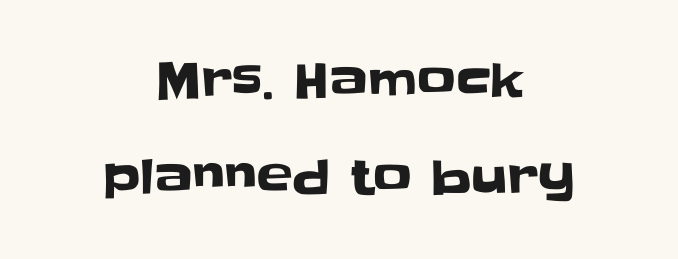
This sample has the flowing, uneven cadence of proportional lettering. The horizontal fit of the characters is conventional and even. Loosely led — the rows are spread out. The specimen reads as upright at a glance. The typesetter chose a symmetrical, centered arrangement here. The rendering shows plain stroke endings on the letterforms — a sans-serif design.
